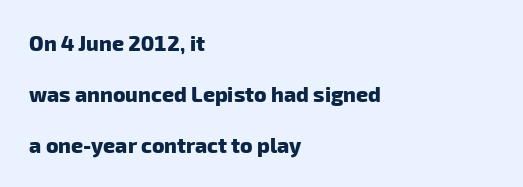
A clean baseline with only descenders dipping below it. Vertical spacing — loose. The gaps between neighbouring characters are ordinary and unremarkable. These lines are set flush left with a ragged right edge.
